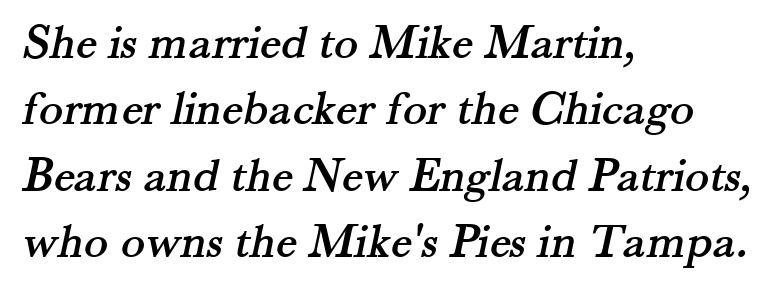
One glance says typical: line gaps are just what's usual. Check the space under the baseline: it is left empty. Varying glyph widths throughout — classic text-font behaviour. These lines are set flush left with a ragged right edge. The type is set solid horizontally, with unmodified tracking.
